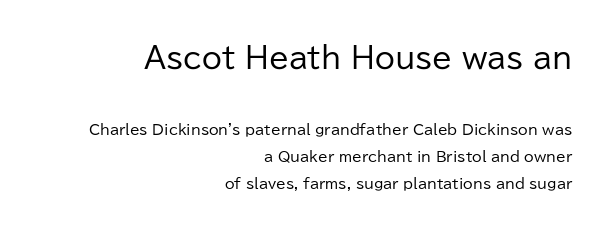
The image shows 29 px regular-weight sans-serif type, upright; set right-aligned, loose line spacing (1.95x), normal letter spacing, not underlined; the first (top) block is 2.07x larger; low stroke contrast and a medium x-height.
